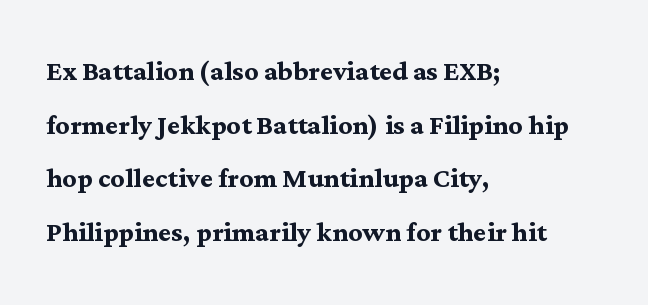
Typesetter's note: full bold, strokes at maximum text heaviness. The face used here is proportionally spaced, like ordinary book or web type. Letterform terminals end in serifs throughout the passage. Standard letterfit; no display-style spreading of the glyphs.
